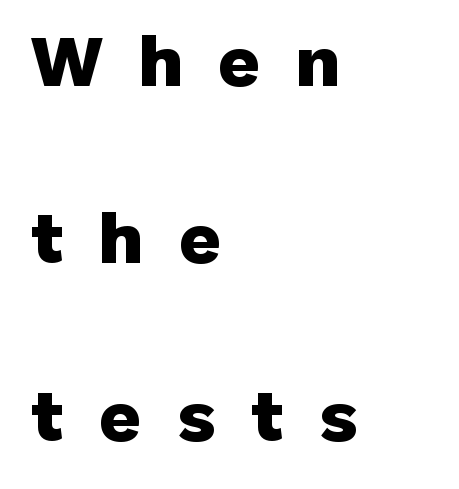
{"serif": "no", "italic": "no", "bold": "yes", "weight": "heavy", "width": "normal", "stroke_contrast": "low", "x_height": "medium", "monospaced": "no", "underline": "no", "align": "left", "line_spacing": "loose", "line_spacing_ratio": 2.43, "letter_spacing": "wide", "letter_spacing_em": 0.48, "glyph_px": 73}
